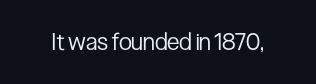
Q: Is the text bold? A: No.
Q: Is the text italic (slanted)? A: No, it is upright.
Q: Is the text underlined? A: No.
Q: Is the spacing between letters normal or unusually wide? A: Normal.
